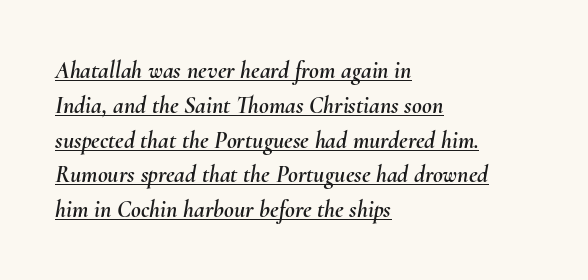
The image shows 24 px text type, italic (leaning right); set left-aligned, normal line spacing (1.45x), normal letter spacing, underlined.
